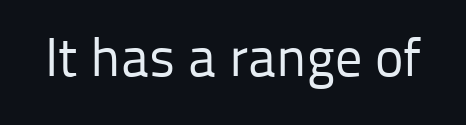
Q: Is the text bold? A: No.
Q: Is the text italic (slanted)? A: No, it is upright.
Q: Is the typeface a serif or a sans-serif typeface? A: Sans-serif.
Q: Is the text underlined? A: No.
Q: Is the spacing between letters normal or unusually wide? A: Normal.
Q: Width (condensed, normal, or wide)? A: Normal.
Q: Stroke contrast? A: Low.
Q: x-height? A: Medium.
Q: Monospaced? A: No.
